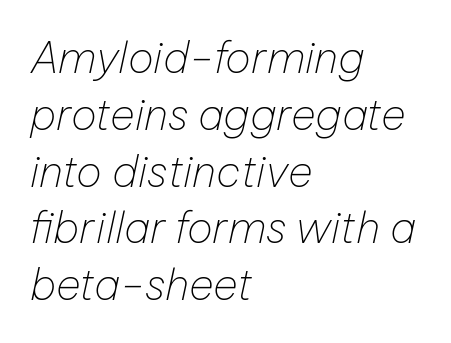
{"italic": "yes", "lean": "right", "slant_degrees": 12, "bold": "no", "weight": "thin", "width": "normal", "stroke_contrast": "low", "x_height": "medium", "monospaced": "no", "underline": "no", "align": "left", "line_spacing": "normal", "line_spacing_ratio": 1.32, "letter_spacing": "normal", "letter_spacing_em": 0.0, "glyph_px": 43}
